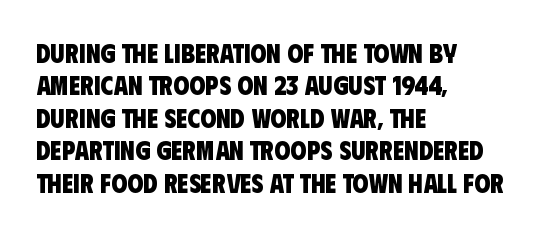
{"bold": "yes", "underline": "no", "align": "left", "line_spacing": "normal", "line_spacing_ratio": 1.25, "letter_spacing": "normal", "letter_spacing_em": 0.0, "glyph_px": 26}
